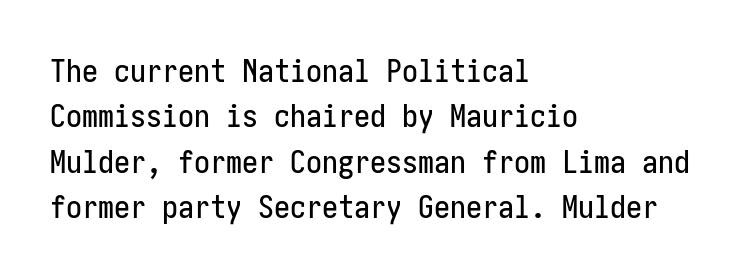
Q: Is the text italic (slanted)? A: No, it is upright.
Q: Is the typeface a serif or a sans-serif typeface? A: Sans-serif.
Q: Is the text underlined? A: No.
Q: How is the paragraph aligned? A: Left-aligned.
Q: Is the spacing between letters normal or unusually wide? A: Normal.
Q: Is the spacing between lines tight, normal or loose? A: Normal.
Q: Width (condensed, normal, or wide)? A: Condensed.
Q: Stroke contrast? A: Low.
Q: x-height? A: Medium.
